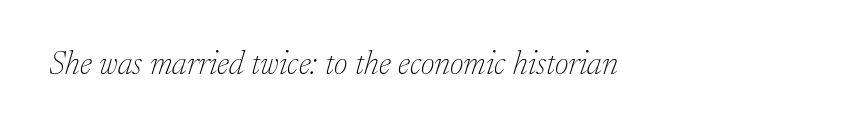
Q: Is the text bold? A: No.
Q: Is the text italic (slanted)? A: Yes, it leans right by about 17 degrees.
Q: Is the typeface a serif or a sans-serif typeface? A: Serif.
Q: Is the text underlined? A: No.
Q: Is the spacing between letters normal or unusually wide? A: Normal.
Q: Width (condensed, normal, or wide)? A: Normal.
Q: Stroke contrast? A: Low.
Q: x-height? A: Medium.
Q: Monospaced? A: No.
